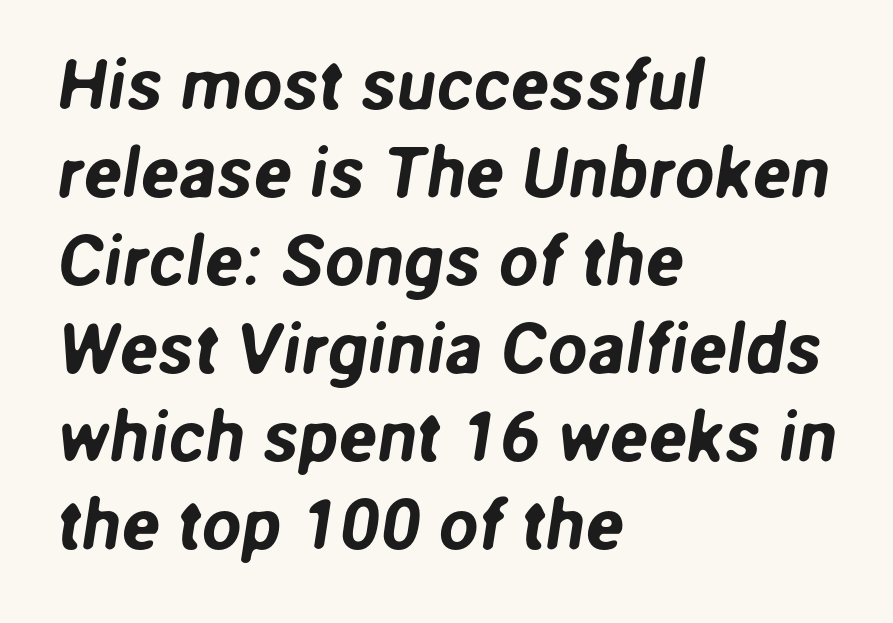
The image shows 71 px sans-serif type; set left-aligned, line spacing 1.24x, normal letter spacing, not underlined; low stroke contrast and a medium x-height.
